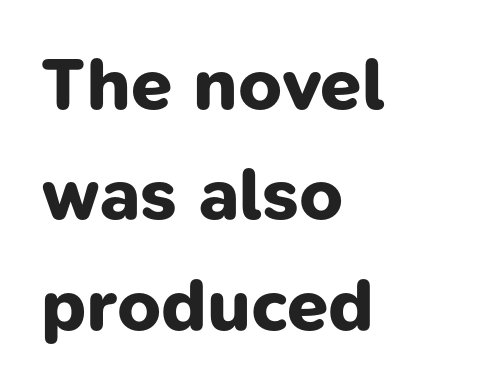
The image shows 74 px bold sans-serif type; set left-aligned, normal line spacing (1.49x), normal letter spacing, not underlined; low stroke contrast and a medium x-height.
